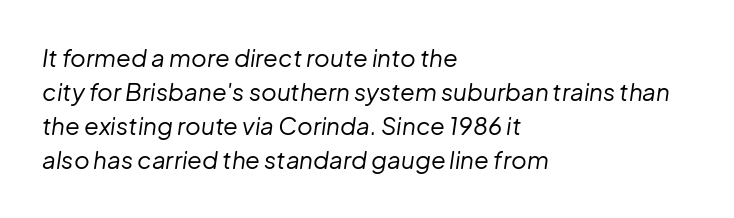
The image shows 24 px text type, italic (leaning right); set left-aligned, normal line spacing (1.42x), normal letter spacing, not underlined.
